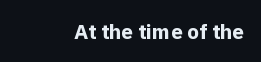
Q: Is the text bold? A: Yes.
Q: Is the text italic (slanted)? A: No, it is upright.
Q: Is the text underlined? A: No.
Q: Is the spacing between letters normal or unusually wide? A: Normal.
